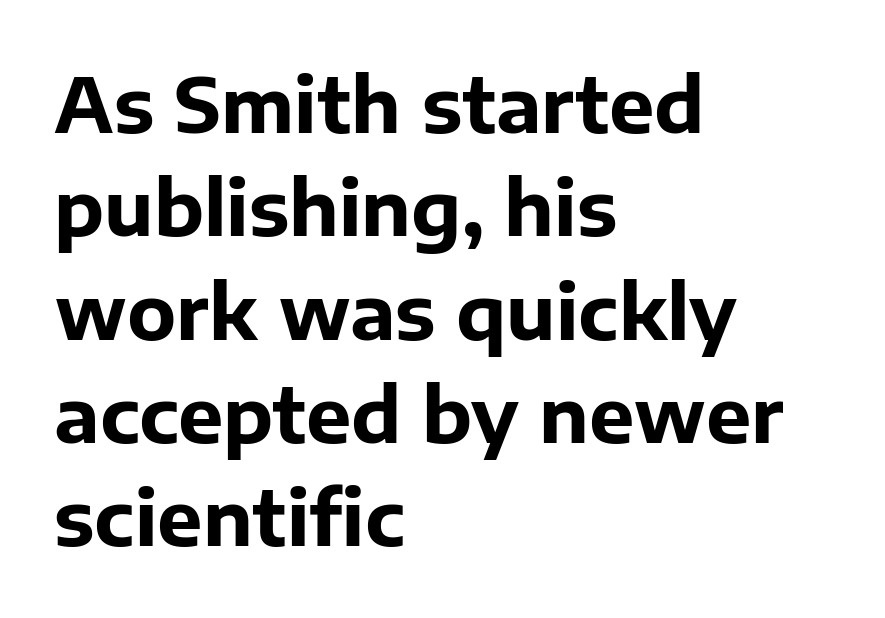
{"serif": "no", "italic": "no", "bold": "yes", "weight": "bold", "width": "normal", "stroke_contrast": "low", "x_height": "medium", "monospaced": "no", "underline": "no", "align": "left", "line_spacing": "normal", "line_spacing_ratio": 1.36, "letter_spacing": "normal", "letter_spacing_em": 0.0, "glyph_px": 76}
